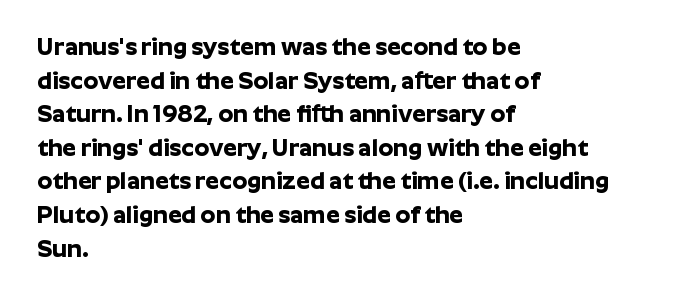
The image shows 24 px bold type, upright; set left-aligned, normal line spacing (1.4x), normal letter spacing, not underlined.
